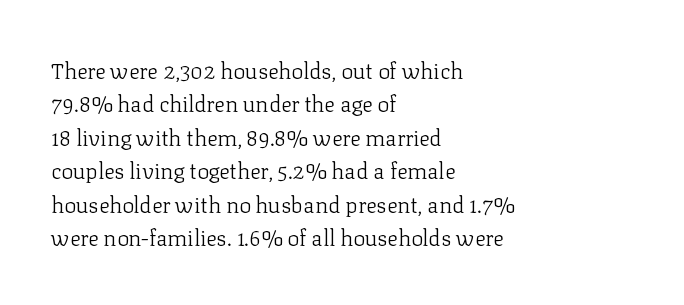
Q: Is the text bold? A: No.
Q: Is the text italic (slanted)? A: No, it is upright.
Q: Is the text underlined? A: No.
Q: How is the paragraph aligned? A: Left-aligned.
Q: Is the spacing between letters normal or unusually wide? A: Normal.
Q: Is the spacing between lines tight, normal or loose? A: Normal.
